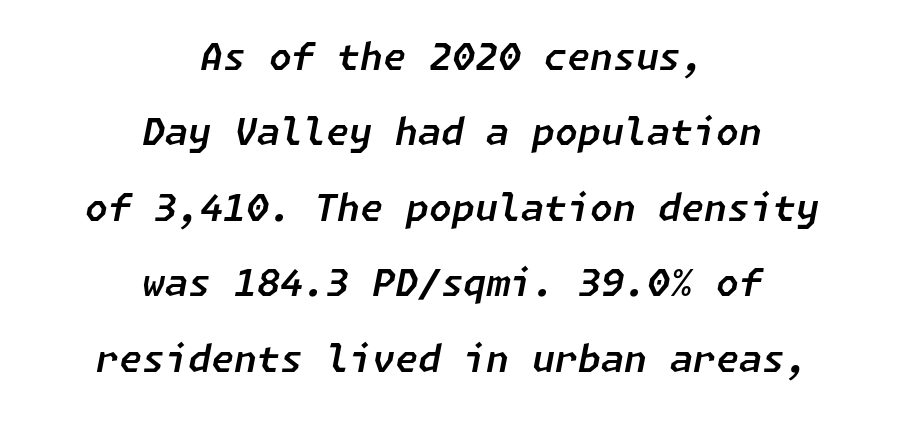
These lines were composed using italics. A bare baseline throughout the passage. Tracking value appears to be zero — textbook default spacing. Whoever set this chose breathing room over compactness in the vertical rhythm.
